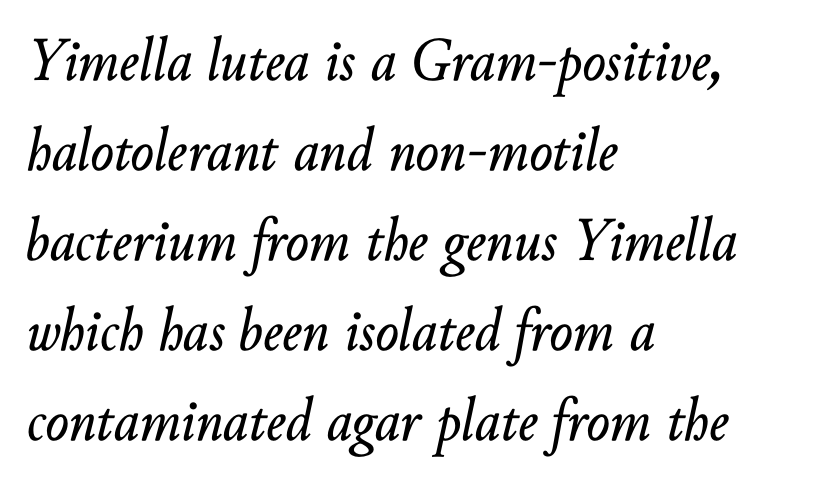
The letters advance in unequal steps, a hallmark of proportional type. Letters rest on an invisible, unmarked baseline. One glance says typical: line gaps are just what's usual. Between one letter and the next there's only the usual sliver of space. Leftover space on each line is placed entirely after the last word. Designer's note — italics engaged.
